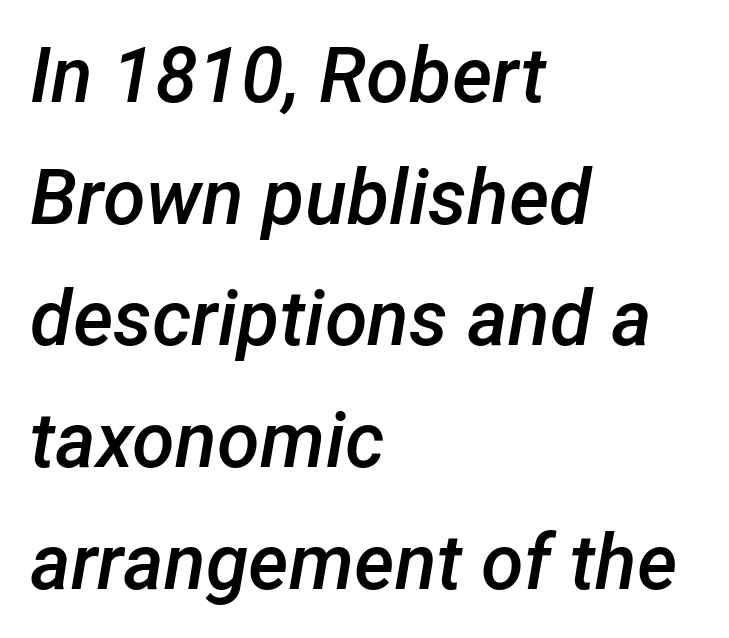
Tall strokes in this sample are angled rather than plumb. This block has exactly the height ordinary leading produces. The face used here is proportionally spaced, like ordinary book or web type. Check under the words: just untouched page. The paragraph shown leans on its left margin. Words appear dense and cohesive because spacing is normal.
